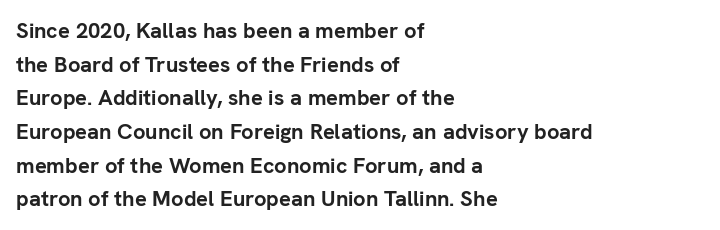
Q: Is the text bold? A: Yes.
Q: Is the text italic (slanted)? A: No, it is upright.
Q: Is the text underlined? A: No.
Q: How is the paragraph aligned? A: Left-aligned.
Q: Is the spacing between letters normal or unusually wide? A: Normal.
Q: Is the spacing between lines tight, normal or loose? A: Normal.
